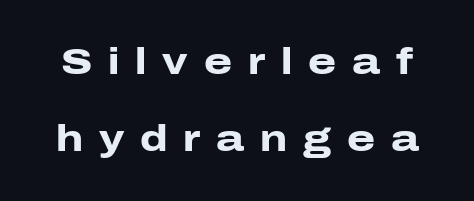
Q: Is the text bold? A: Yes.
Q: Is the text italic (slanted)? A: No, it is upright.
Q: Is the typeface a serif or a sans-serif typeface? A: Sans-serif.
Q: Is the text underlined? A: No.
Q: Is the spacing between letters normal or unusually wide? A: Unusually wide.
Q: Is the spacing between lines tight, normal or loose? A: Loose.
Q: Width (condensed, normal, or wide)? A: Wide.
Q: Stroke contrast? A: Low.
Q: x-height? A: Medium.
Q: Monospaced? A: No.
